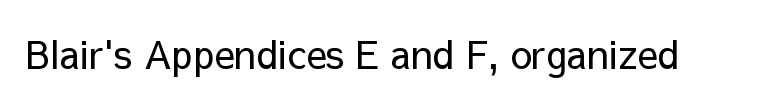
Q: Is the text bold? A: No.
Q: Is the text italic (slanted)? A: No, it is upright.
Q: Is the typeface a serif or a sans-serif typeface? A: Sans-serif.
Q: Is the text underlined? A: No.
Q: Is the spacing between letters normal or unusually wide? A: Normal.
Q: Width (condensed, normal, or wide)? A: Normal.
Q: Stroke contrast? A: Low.
Q: x-height? A: Medium.
Q: Monospaced? A: No.
